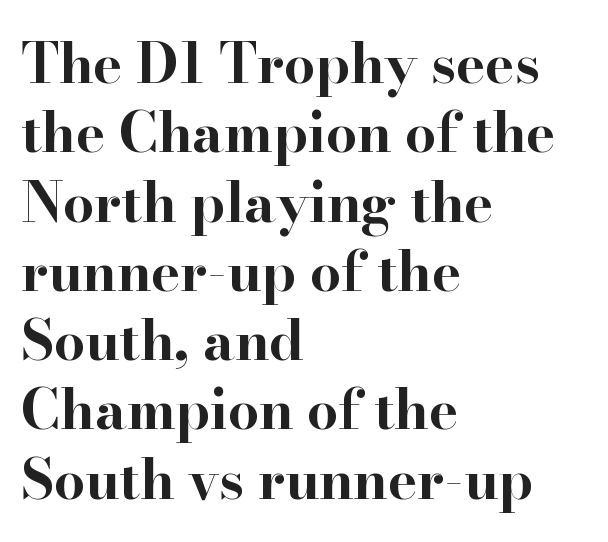
Q: Is the text bold? A: Yes.
Q: Is the text italic (slanted)? A: No, it is upright.
Q: Is the typeface a serif or a sans-serif typeface? A: Serif.
Q: Is the text underlined? A: No.
Q: How is the paragraph aligned? A: Left-aligned.
Q: Is the spacing between letters normal or unusually wide? A: Normal.
Q: Is the spacing between lines tight, normal or loose? A: Normal.
Q: Width (condensed, normal, or wide)? A: Wide.
Q: Stroke contrast? A: High.
Q: x-height? A: Small.
Q: Monospaced? A: No.
